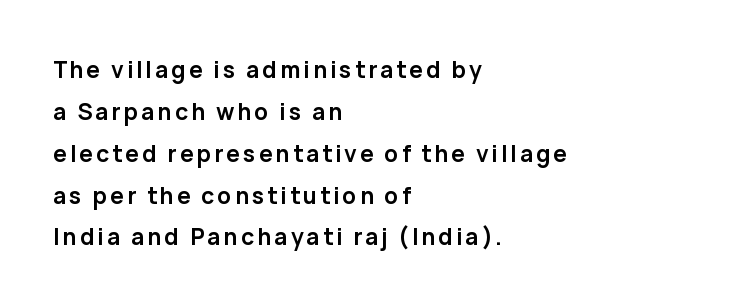
Q: Is the text bold? A: Yes.
Q: Is the text italic (slanted)? A: No, it is upright.
Q: Is the text underlined? A: No.
Q: How is the paragraph aligned? A: Left-aligned.
